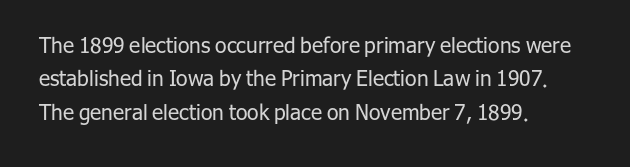
The image shows 21 px text type, upright; set left-aligned, normal line spacing (1.59x), normal letter spacing, not underlined.
